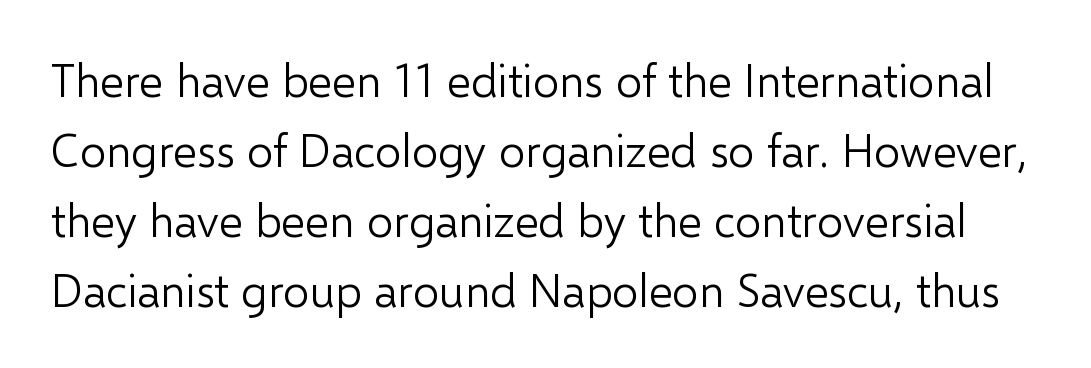
{"serif": "no", "italic": "no", "bold": "no", "weight": "light", "width": "normal", "stroke_contrast": "low", "x_height": "medium", "monospaced": "no", "underline": "no", "line_spacing": "normal", "line_spacing_ratio": 1.52, "letter_spacing": "normal", "letter_spacing_em": 0.0, "glyph_px": 46}
